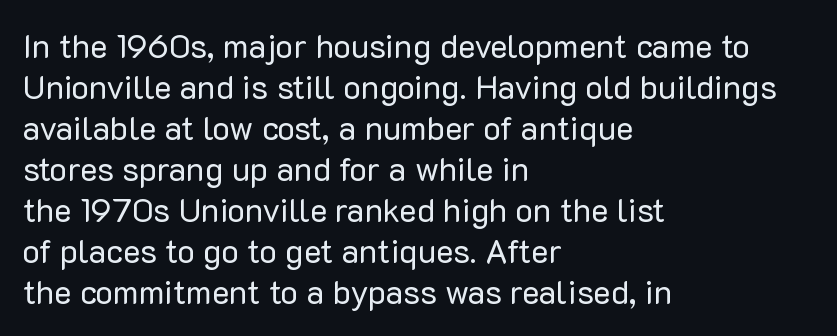
Q: Is the text bold? A: No.
Q: Is the text italic (slanted)? A: No, it is upright.
Q: Is the typeface a serif or a sans-serif typeface? A: Sans-serif.
Q: Is the text underlined? A: No.
Q: How is the paragraph aligned? A: Left-aligned.
Q: Is the spacing between letters normal or unusually wide? A: Normal.
Q: Width (condensed, normal, or wide)? A: Normal.
Q: Stroke contrast? A: Low.
Q: x-height? A: Medium.
Q: Monospaced? A: No.
